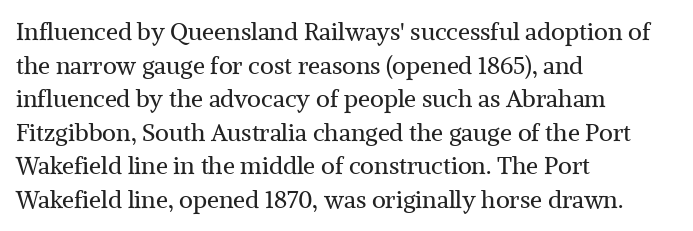
Q: Is the text bold? A: No.
Q: Is the text italic (slanted)? A: No, it is upright.
Q: Is the text underlined? A: No.
Q: How is the paragraph aligned? A: Left-aligned.
Q: Is the spacing between letters normal or unusually wide? A: Normal.
Q: Is the spacing between lines tight, normal or loose? A: Normal.
